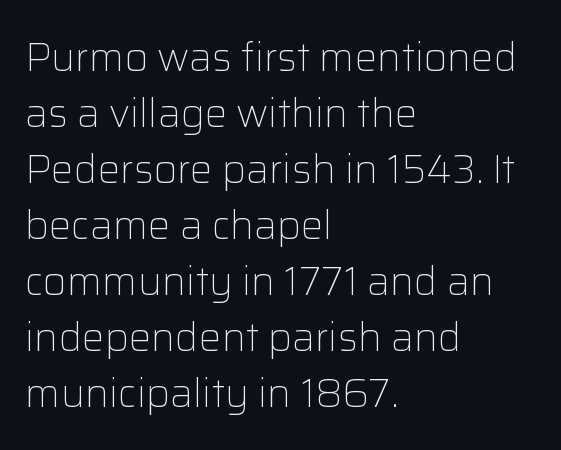
{"serif": "no", "italic": "no", "bold": "no", "weight": "light", "width": "normal", "stroke_contrast": "low", "x_height": "medium", "monospaced": "no", "underline": "no", "align": "left", "line_spacing": "normal", "line_spacing_ratio": 1.4, "letter_spacing": "normal", "letter_spacing_em": 0.0, "glyph_px": 40}
